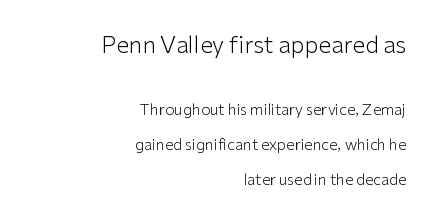
{"italic": "no", "bold": "no", "underline": "no", "align": "right", "line_spacing": "loose", "line_spacing_ratio": 2.36, "letter_spacing": "normal", "letter_spacing_em": 0.0, "larger_block": "first", "size_ratio": 1.53, "glyph_px": 23}
